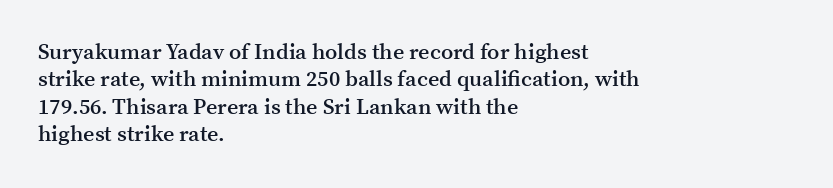
Horizontal bands of white between lines are of average thickness. The rendering keeps characters at their native spacing. The rendering anchors every line to the left-hand side. The type sits square on the baseline with zero lean.
